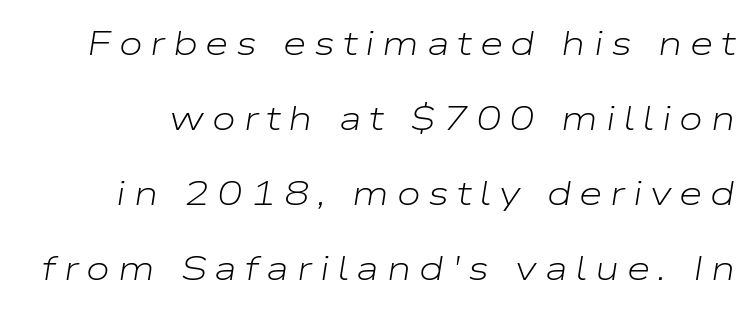
{"italic": "yes", "lean": "right", "slant_degrees": 9, "bold": "no", "weight": "light", "width": "wide", "stroke_contrast": "low", "x_height": "medium", "monospaced": "no", "underline": "no", "line_spacing": "loose", "line_spacing_ratio": 2.21, "letter_spacing": "wide", "letter_spacing_em": 0.23, "glyph_px": 34}
